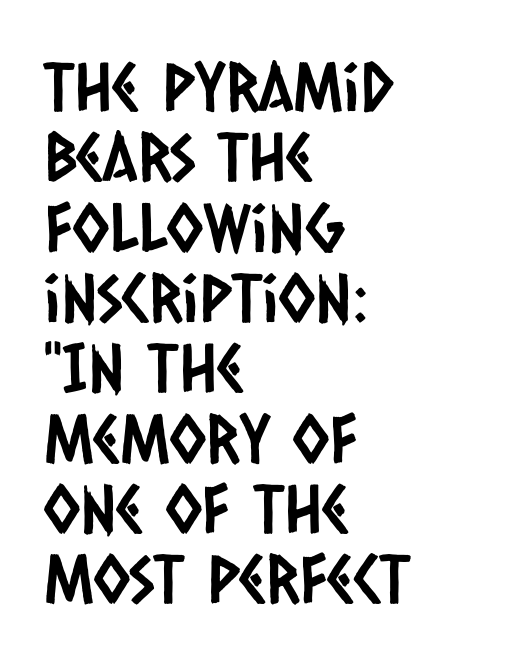
Q: Is the typeface a serif or a sans-serif typeface? A: Sans-serif.
Q: Is the text underlined? A: No.
Q: How is the paragraph aligned? A: Left-aligned.
Q: Is the spacing between letters normal or unusually wide? A: Normal.
Q: Is the spacing between lines tight, normal or loose? A: Tight.
Q: Width (condensed, normal, or wide)? A: Condensed.
Q: Stroke contrast? A: Low.
Q: x-height? A: Large.
Q: Monospaced? A: No.
